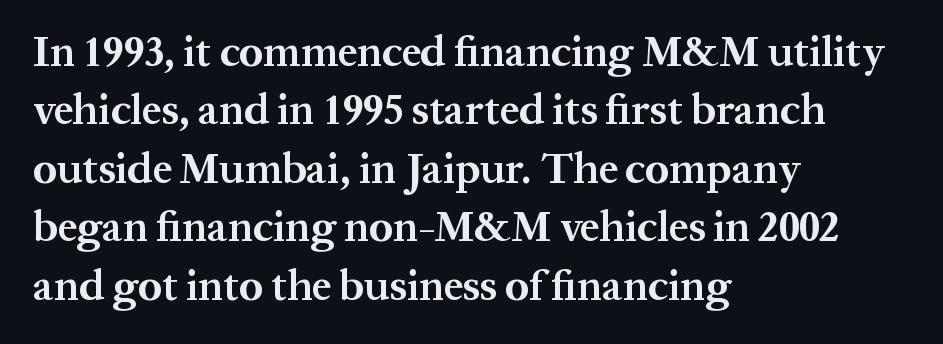
The image shows 43 px bold serif type, upright; set left-aligned, normal line spacing (1.36x), normal letter spacing, not underlined; medium stroke contrast and a medium x-height.
